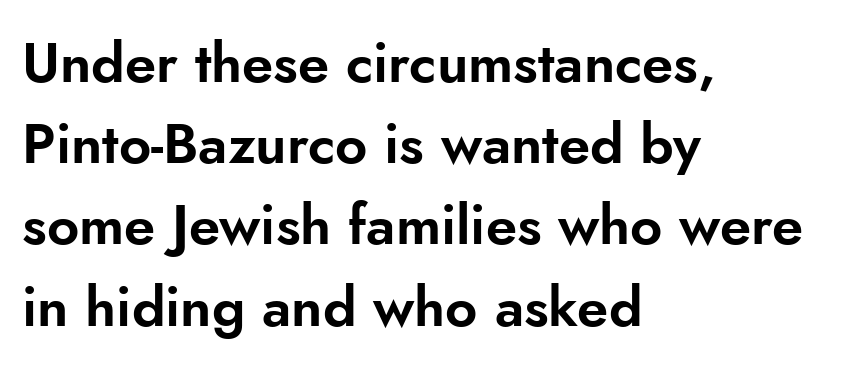
The image shows 56 px sans-serif type, upright; set left-aligned, normal line spacing (1.45x), normal letter spacing, not underlined; low stroke contrast and a small x-height.
